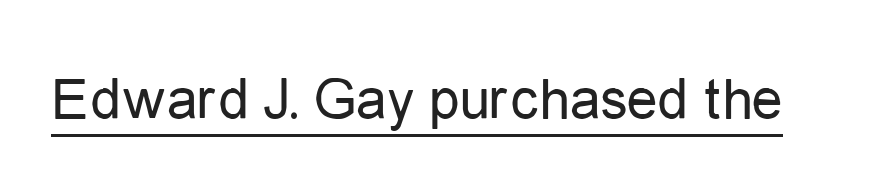
Q: Is the text bold? A: No.
Q: Is the text italic (slanted)? A: No, it is upright.
Q: Is the typeface a serif or a sans-serif typeface? A: Sans-serif.
Q: Is the text underlined? A: Yes.
Q: Is the spacing between letters normal or unusually wide? A: Normal.
Q: Width (condensed, normal, or wide)? A: Condensed.
Q: Stroke contrast? A: Low.
Q: x-height? A: Medium.
Q: Monospaced? A: No.
